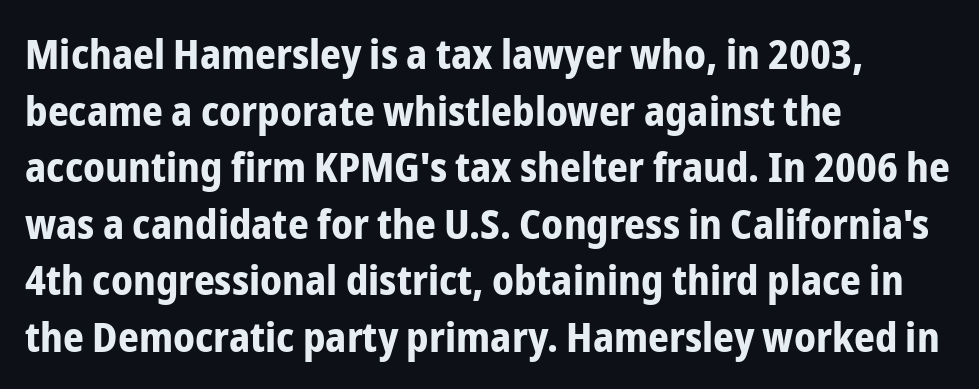
{"serif": "no", "italic": "no", "bold": "yes", "weight": "bold", "width": "condensed", "stroke_contrast": "low", "x_height": "medium", "monospaced": "no", "underline": "no", "align": "left", "line_spacing": "normal", "line_spacing_ratio": 1.38, "letter_spacing": "normal", "letter_spacing_em": 0.0, "glyph_px": 41}
